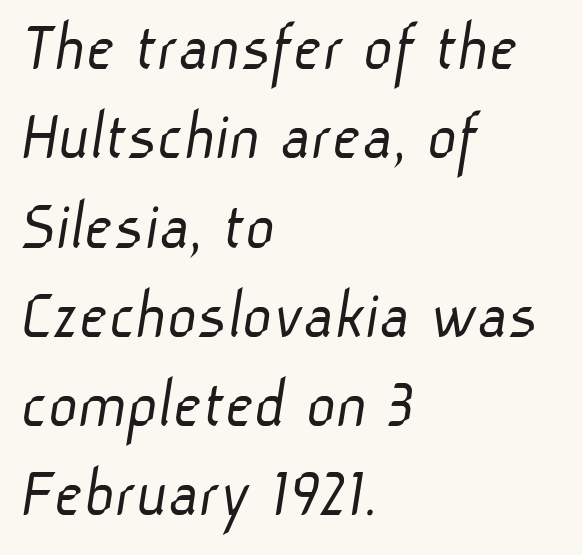
Are there feet on the stems? There aren't — it's a sans. Glyph-to-glyph distance matches everyday printed text. This rendering features lettering with no underline. These lines are rendered in a variable-pitch font.
